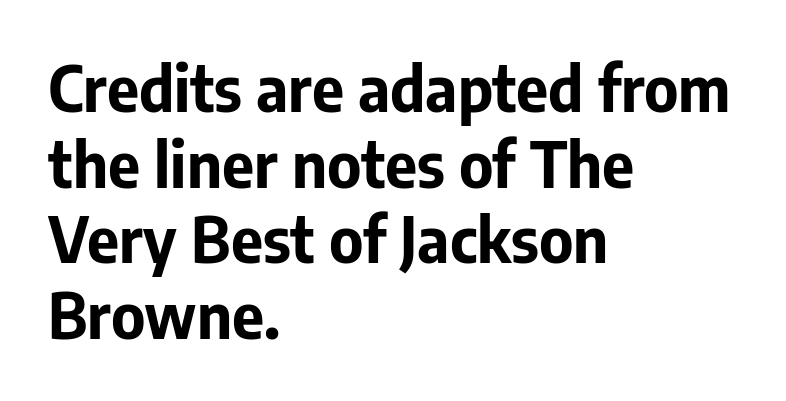
What stands out about the letter spacing? Nothing — it is the standard amount. Caption: multi-line text, flush left, ragged right. Vertical strokes here are truly vertical. Regarding serifs, this sample does without them.
